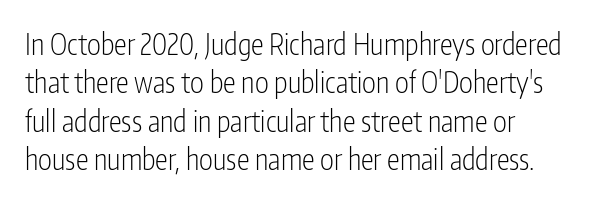
{"serif": "no", "italic": "no", "bold": "no", "weight": "light", "width": "condensed", "stroke_contrast": "low", "x_height": "medium", "monospaced": "no", "underline": "no", "align": "left", "line_spacing": "normal", "line_spacing_ratio": 1.32, "letter_spacing": "normal", "letter_spacing_em": 0.0, "glyph_px": 29}
